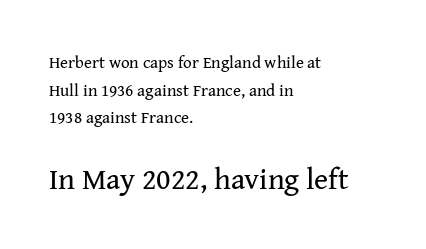
{"serif": "yes", "italic": "no", "bold": "no", "weight": "regular", "width": "normal", "stroke_contrast": "medium", "x_height": "medium", "monospaced": "no", "underline": "no", "align": "left", "line_spacing": "normal", "line_spacing_ratio": 1.62, "letter_spacing": "normal", "letter_spacing_em": 0.0, "larger_block": "second", "size_ratio": 1.76, "glyph_px": 30}
